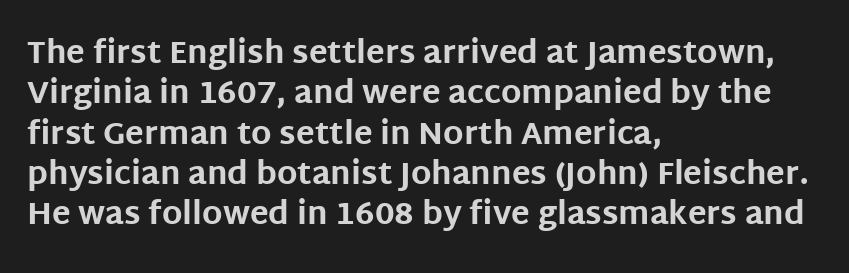
Descender tails drop into unmarked territory. The letters stand straight up with perfectly vertical stems. This block has exactly the height ordinary leading produces. The strokes are fattened all the way to bold.
